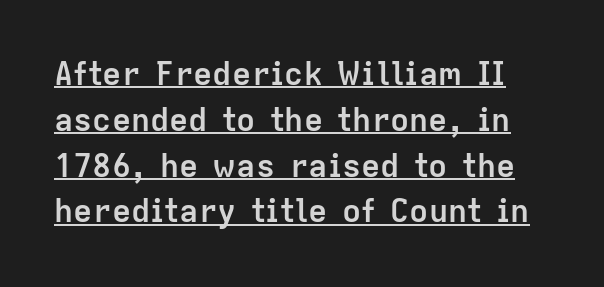
The image shows 32 px semibold sans-serif type, upright; set normal line spacing (1.43x), normal letter spacing, underlined; low stroke contrast and a medium x-height.
